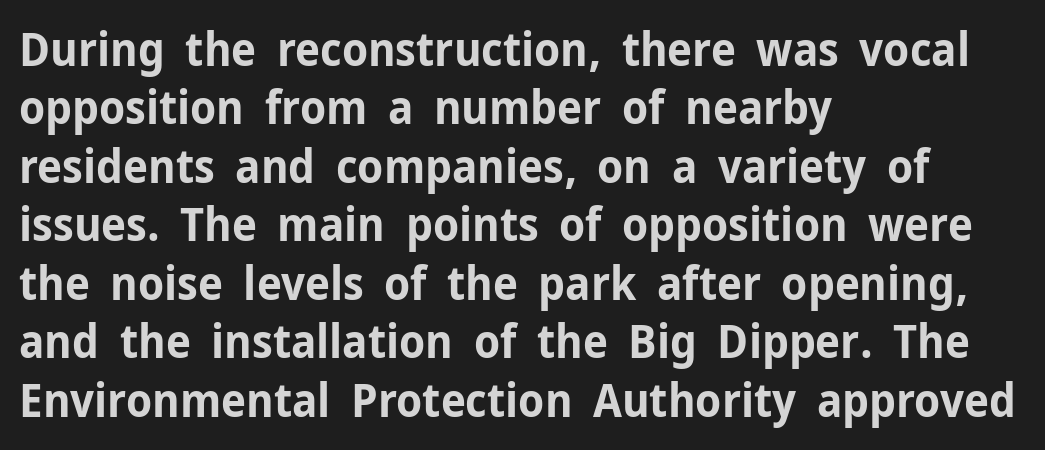
Think of a printed novel: that variable character pitch is what you see here. It's the straight-up-and-down kind of type. The designer left line spacing at the default. Left-aligned paragraph, ragged on the right. The letters are bold, with thick, heavy strokes. The font family rendered here belongs to the sans-serif group.
